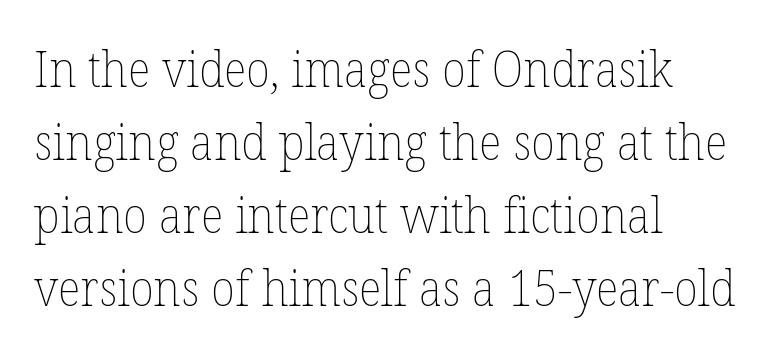
{"italic": "no", "bold": "no", "weight": "thin", "width": "normal", "stroke_contrast": "low", "x_height": "medium", "monospaced": "no", "underline": "no", "align": "left", "line_spacing": "normal", "line_spacing_ratio": 1.49, "letter_spacing": "normal", "letter_spacing_em": 0.0, "glyph_px": 49}
